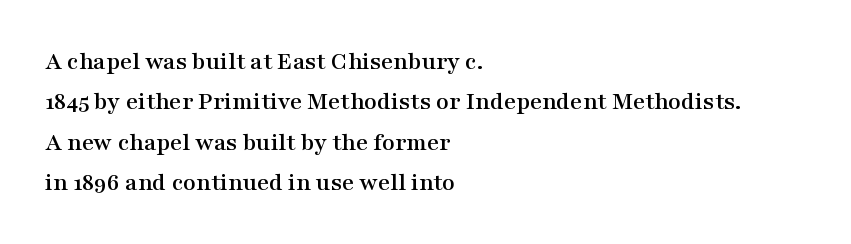
Q: Is the text italic (slanted)? A: No, it is upright.
Q: Is the text underlined? A: No.
Q: How is the paragraph aligned? A: Left-aligned.
Q: Is the spacing between letters normal or unusually wide? A: Normal.
Q: Is the spacing between lines tight, normal or loose? A: Normal.
